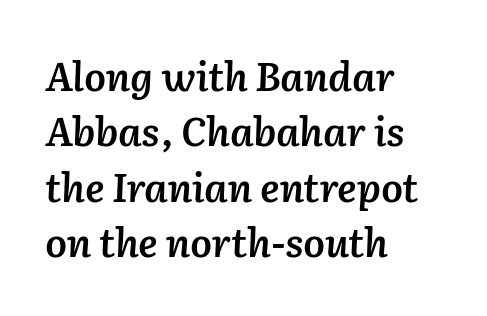
The image shows 39 px semibold type, italic (leaning right); set left-aligned, normal line spacing (1.42x), normal letter spacing, not underlined; low stroke contrast and a medium x-height.
